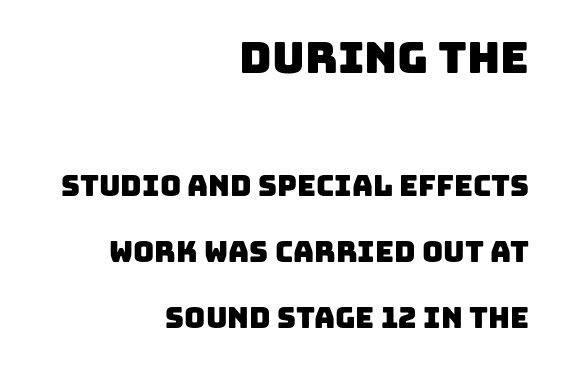
The ragged edge is on the left, which tells us the setting is flush right. Compare the two chunks: the upper has the greater cap height. Default kerning and tracking; the words read as compact shapes. These lines are rendered in a variable-pitch font. Unmarked baselines from the first word to the last. A sans-serif font was chosen for this passage.
